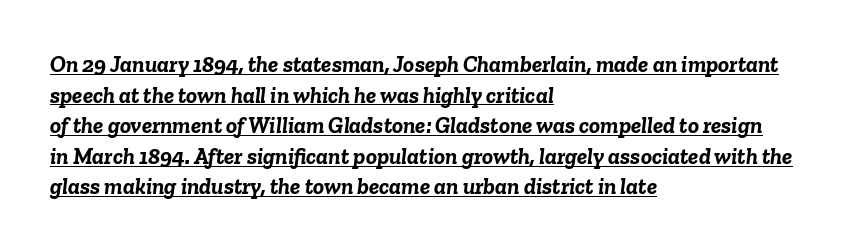
Quick note: underline on. The typesetting leans heavy: a genuine bold. These lines sit exactly where default settings would place them. The letterforms sit shoulder to shoulder at normal distance. Looking at the ascenders, they clearly lean. Layout note: lines flush left.
